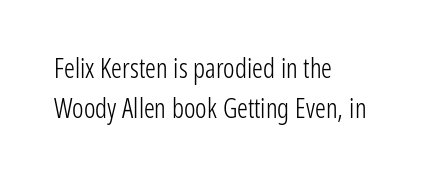
The image shows 27 px text type, upright; set left-aligned, normal line spacing (1.5x), normal letter spacing, not underlined.
